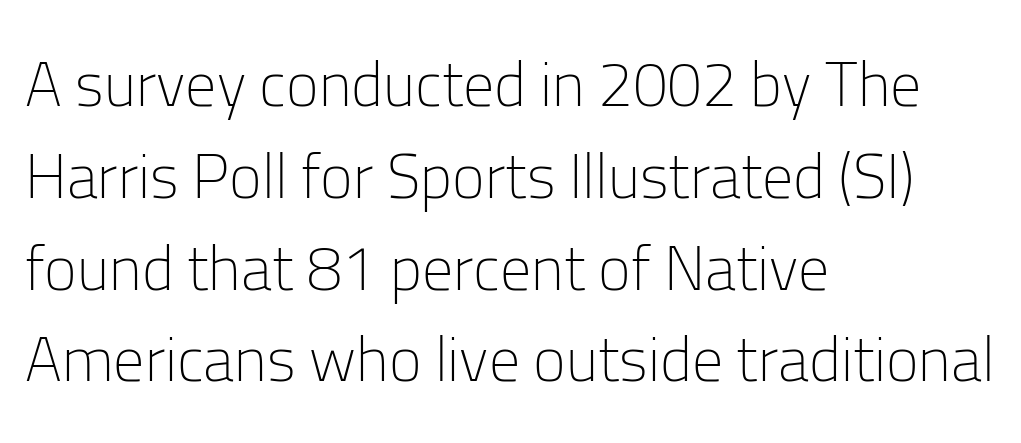
Q: Is the text bold? A: No.
Q: Is the text italic (slanted)? A: No, it is upright.
Q: Is the typeface a serif or a sans-serif typeface? A: Sans-serif.
Q: Is the text underlined? A: No.
Q: How is the paragraph aligned? A: Left-aligned.
Q: Is the spacing between letters normal or unusually wide? A: Normal.
Q: Is the spacing between lines tight, normal or loose? A: Normal.
Q: Width (condensed, normal, or wide)? A: Normal.
Q: Stroke contrast? A: Low.
Q: x-height? A: Medium.
Q: Monospaced? A: No.
